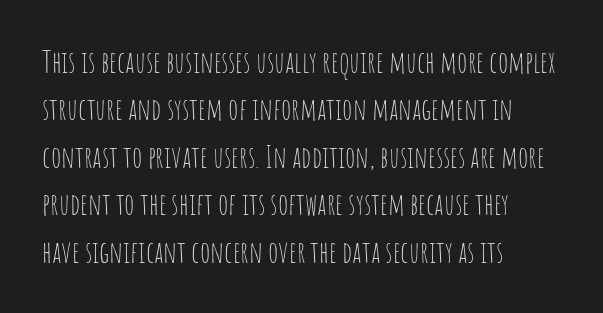
{"serif": "no", "italic": "no", "bold": "no", "weight": "thin", "width": "condensed", "stroke_contrast": "low", "x_height": "large", "monospaced": "no", "underline": "no", "align": "left", "line_spacing": "normal", "line_spacing_ratio": 1.58, "letter_spacing": "normal", "letter_spacing_em": 0.0, "glyph_px": 30}
